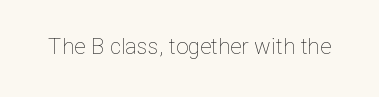
The space directly below the letters is spotless. Quick note: not italic, upright. The line texture is even and compact thanks to regular tracking. These glyphs show unthickened strokes, regular width or finer.
